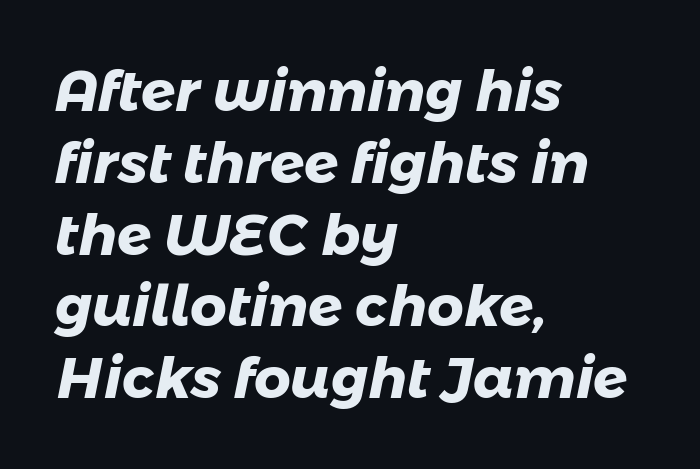
{"serif": "no", "bold": "yes", "weight": "heavy", "width": "normal", "stroke_contrast": "low", "x_height": "medium", "monospaced": "no", "underline": "no", "align": "left", "line_spacing": "normal", "line_spacing_ratio": 1.26, "letter_spacing": "normal", "letter_spacing_em": 0.0, "glyph_px": 57}
